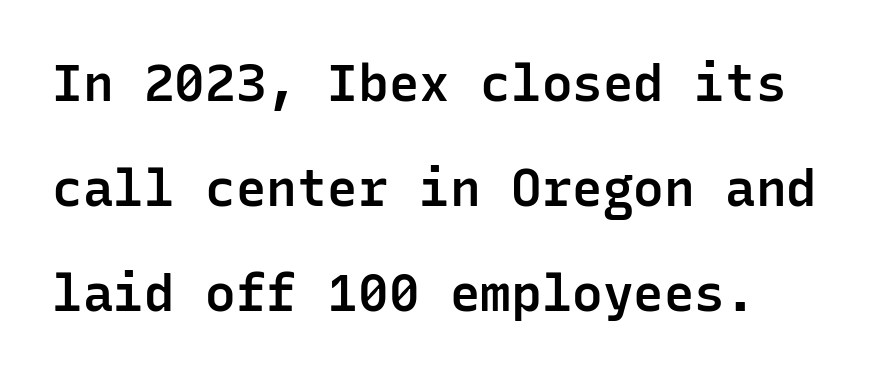
The image shows 51 px semibold sans-serif type, upright, monospaced; set loose line spacing (2.06x), normal letter spacing, not underlined; low stroke contrast and a medium x-height.
